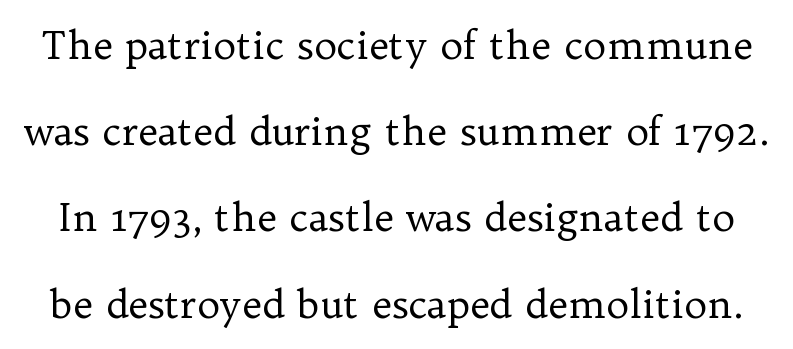
Q: Is the text bold? A: No.
Q: Is the text italic (slanted)? A: No, it is upright.
Q: Is the typeface a serif or a sans-serif typeface? A: Serif.
Q: Is the text underlined? A: No.
Q: Is the spacing between letters normal or unusually wide? A: Normal.
Q: Is the spacing between lines tight, normal or loose? A: Loose.
Q: Width (condensed, normal, or wide)? A: Normal.
Q: Stroke contrast? A: Low.
Q: x-height? A: Medium.
Q: Monospaced? A: No.
